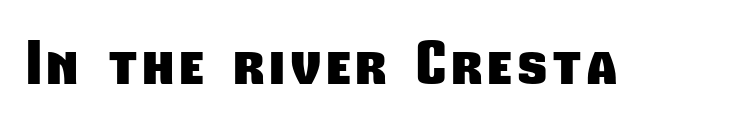
Q: Is the text bold? A: Yes.
Q: Is the typeface a serif or a sans-serif typeface? A: Sans-serif.
Q: Is the text underlined? A: No.
Q: Width (condensed, normal, or wide)? A: Condensed.
Q: Stroke contrast? A: Low.
Q: x-height? A: Medium.
Q: Monospaced? A: No.
